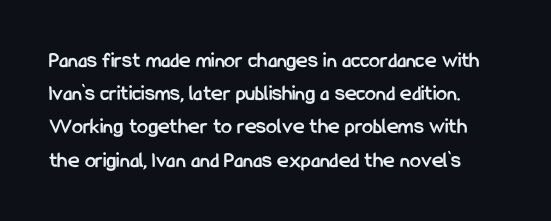
Each row of text sits above clean, open space. Heavy, bold letterforms. Every character sits straight up, as roman type does. A typesetter would call this leading conventional body-copy spacing.
